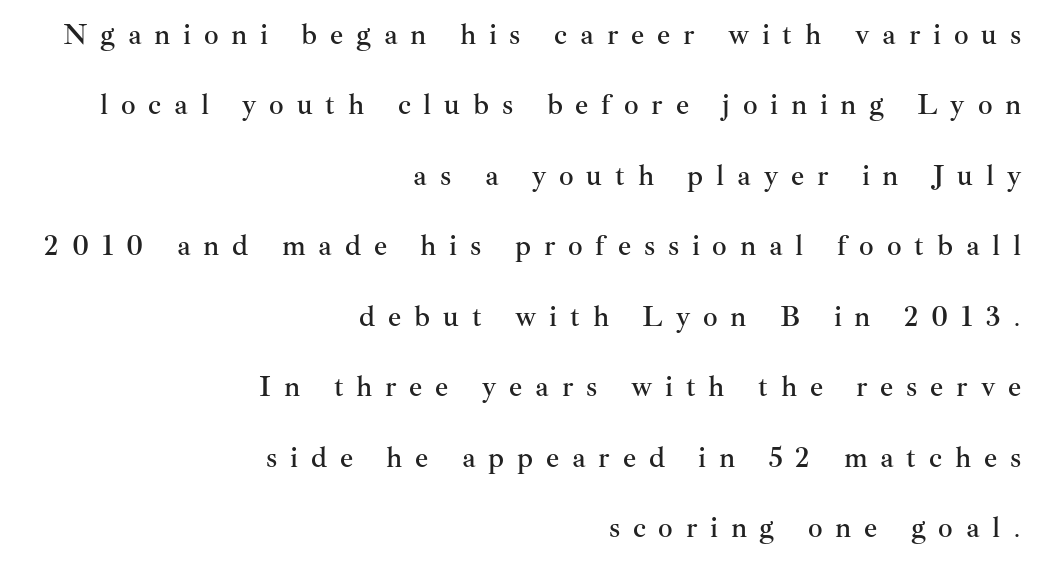
The ragged edge is on the left, which tells us the setting is flush right. This is serif lettering, the kind often seen in printed books. Italic? Not at all — the glyphs are vertical. If you measured baseline to baseline, you'd find a long distance. There is plenty of visible air inserted between adjacent glyphs. Descender tails drop into unmarked territory.
